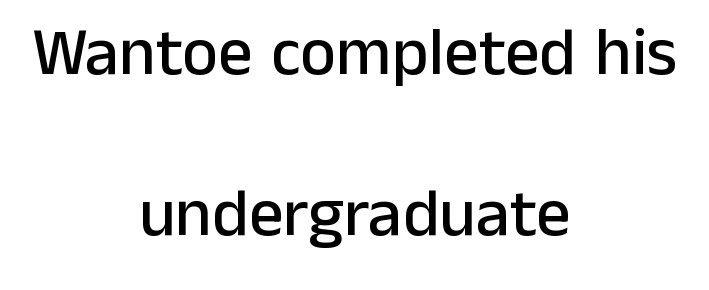
Q: Is the text italic (slanted)? A: No, it is upright.
Q: Is the typeface a serif or a sans-serif typeface? A: Sans-serif.
Q: Is the text underlined? A: No.
Q: How is the paragraph aligned? A: Centered.
Q: Is the spacing between letters normal or unusually wide? A: Normal.
Q: Is the spacing between lines tight, normal or loose? A: Loose.
Q: Width (condensed, normal, or wide)? A: Normal.
Q: Stroke contrast? A: Low.
Q: x-height? A: Medium.
Q: Monospaced? A: No.
